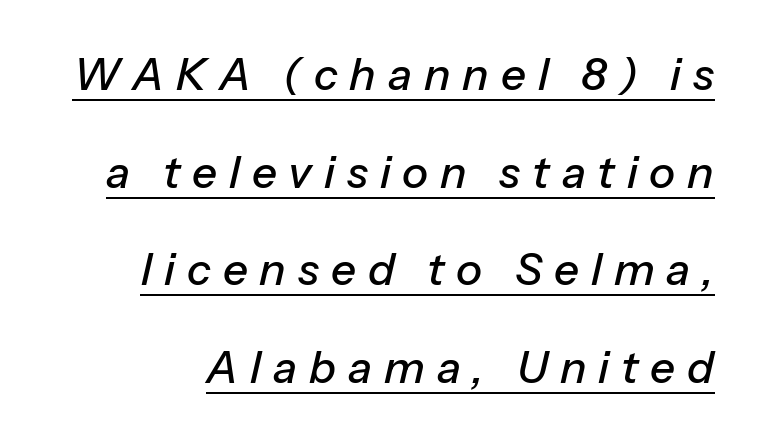
Short note: letters widely spaced. Successive baselines arrive slowly, with a big drop between each. You could not count columns in this text — the font is proportionally spaced. Posture: slanted.
